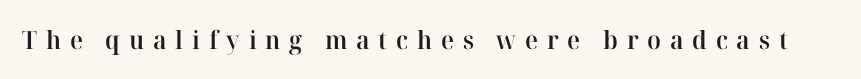
The image shows 25 px text type, upright; set unusually wide letter spacing (+0.35 em), not underlined.
